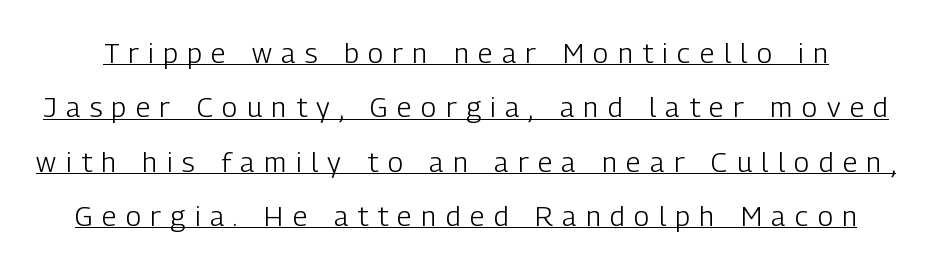
Q: Is the text bold? A: No.
Q: Is the text italic (slanted)? A: No, it is upright.
Q: Is the typeface a serif or a sans-serif typeface? A: Sans-serif.
Q: Is the text underlined? A: Yes.
Q: Is the spacing between letters normal or unusually wide? A: Unusually wide.
Q: Is the spacing between lines tight, normal or loose? A: Loose.
Q: Width (condensed, normal, or wide)? A: Condensed.
Q: Stroke contrast? A: Low.
Q: x-height? A: Medium.
Q: Monospaced? A: No.
